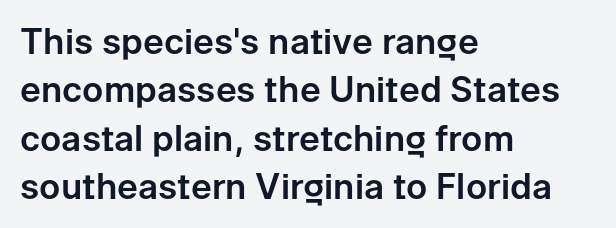
Q: Is the text italic (slanted)? A: No, it is upright.
Q: Is the typeface a serif or a sans-serif typeface? A: Sans-serif.
Q: Is the text underlined? A: No.
Q: How is the paragraph aligned? A: Left-aligned.
Q: Is the spacing between letters normal or unusually wide? A: Normal.
Q: Is the spacing between lines tight, normal or loose? A: Normal.
Q: Width (condensed, normal, or wide)? A: Normal.
Q: Stroke contrast? A: Low.
Q: x-height? A: Medium.
Q: Monospaced? A: No.
